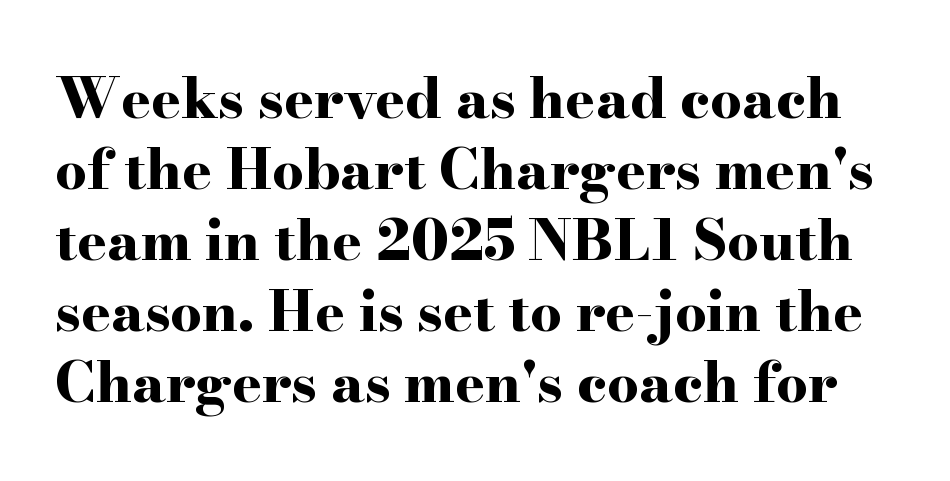
{"serif": "yes", "italic": "no", "bold": "yes", "weight": "bold", "width": "wide", "stroke_contrast": "high", "x_height": "small", "monospaced": "no", "underline": "no", "line_spacing": "normal", "line_spacing_ratio": 1.27, "letter_spacing": "normal", "letter_spacing_em": 0.0, "glyph_px": 56}
